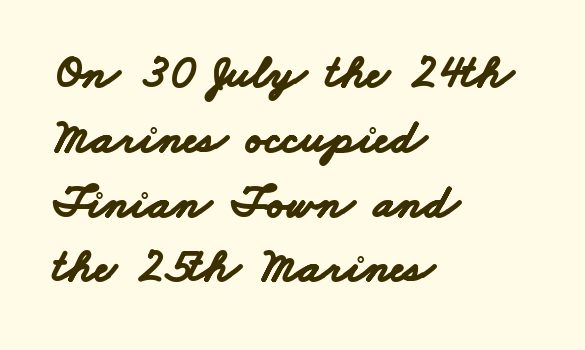
Q: Is the text bold? A: Yes.
Q: Is the typeface a serif or a sans-serif typeface? A: Sans-serif.
Q: Is the text underlined? A: No.
Q: How is the paragraph aligned? A: Left-aligned.
Q: Is the spacing between letters normal or unusually wide? A: Normal.
Q: Is the spacing between lines tight, normal or loose? A: Normal.
Q: Width (condensed, normal, or wide)? A: Wide.
Q: Stroke contrast? A: Low.
Q: x-height? A: Small.
Q: Monospaced? A: No.
